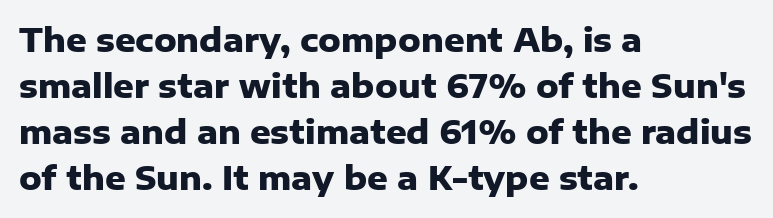
The letters are bold, with thick, heavy strokes. This is the regular roman posture of the typeface. The passage shown stacks its lines at a standard gap. The passage shown is not underscored anywhere. The rag falls on the right side of this text block. The rendering uses natural spacing where letterforms have individual widths.
